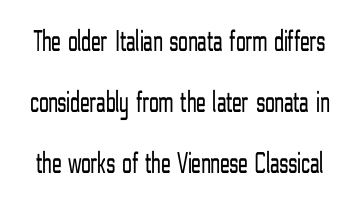
What stands out about the letter spacing? Nothing — it is the standard amount. This rendering features lettering with no underline. Vertical stems look standard width or narrower in stroke. Is this a fixed-width face? No — the glyphs have proportional, varying widths. Designer's note — italics off, roman on.
